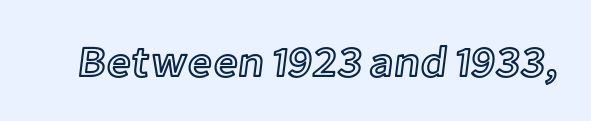
{"width": "normal", "x_height": "medium", "monospaced": "no", "underline": "no", "letter_spacing": "normal", "letter_spacing_em": 0.0, "glyph_px": 43}
